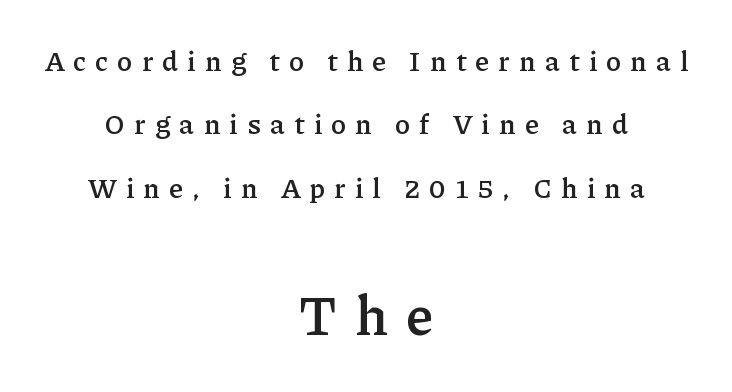
{"serif": "yes", "italic": "no", "bold": "semi", "weight": "semibold", "width": "normal", "stroke_contrast": "low", "x_height": "medium", "monospaced": "no", "underline": "no", "align": "center", "line_spacing": "loose", "line_spacing_ratio": 2.26, "letter_spacing": "wide", "letter_spacing_em": 0.34, "larger_block": "second", "size_ratio": 1.96, "glyph_px": 55}
